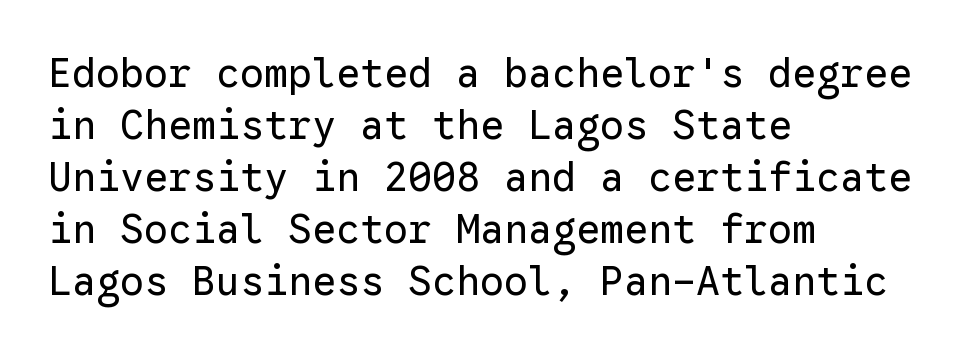
{"serif": "no", "italic": "no", "bold": "no", "weight": "regular", "width": "normal", "stroke_contrast": "low", "x_height": "medium", "monospaced": "yes", "underline": "no", "align": "left", "line_spacing": "normal", "line_spacing_ratio": 1.3, "letter_spacing": "normal", "letter_spacing_em": 0.0, "glyph_px": 40}
